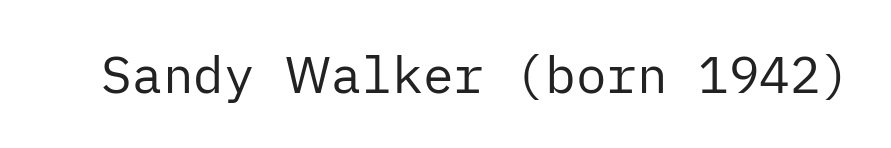
Q: Is the text bold? A: No.
Q: Is the text italic (slanted)? A: No, it is upright.
Q: Is the typeface a serif or a sans-serif typeface? A: Sans-serif.
Q: Is the text underlined? A: No.
Q: Is the spacing between letters normal or unusually wide? A: Normal.
Q: Width (condensed, normal, or wide)? A: Normal.
Q: Stroke contrast? A: Low.
Q: x-height? A: Medium.
